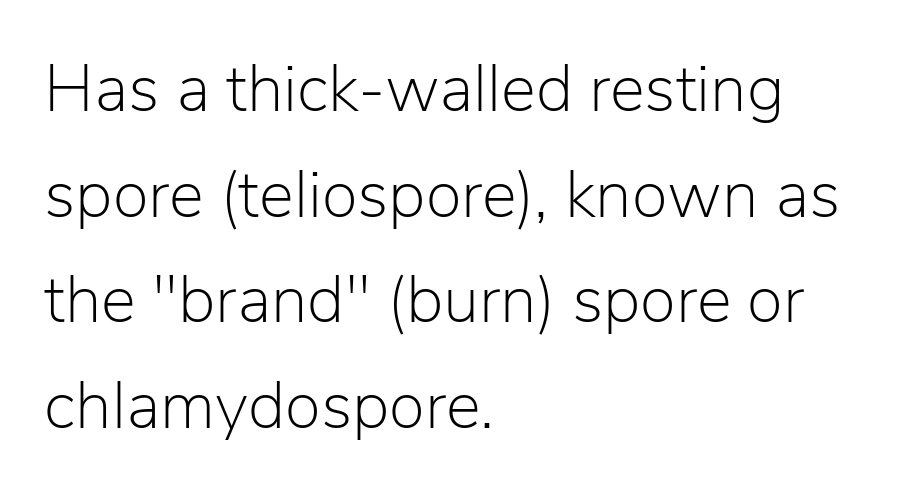
{"serif": "no", "italic": "no", "bold": "no", "weight": "light", "width": "normal", "stroke_contrast": "low", "x_height": "medium", "monospaced": "no", "underline": "no", "align": "left", "line_spacing": "normal", "line_spacing_ratio": 1.6, "letter_spacing": "normal", "letter_spacing_em": 0.0, "glyph_px": 66}
